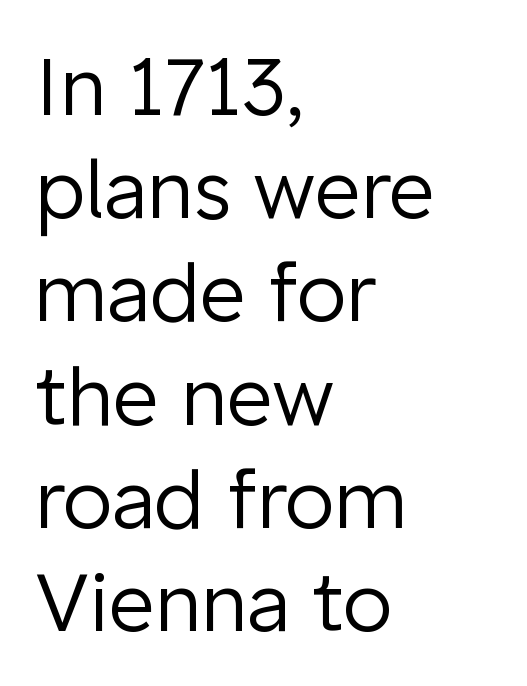
Examine the stroke ends and you'll find no serifs. In terms of posture, this sample is upright. Check the space under the baseline: it is left empty. Line beginnings align vertically; line endings do not. The typeface has the unassuming heft of standard copy or less.
